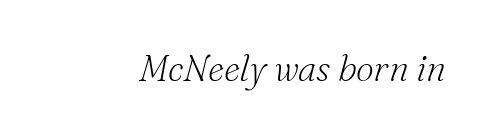
{"serif": "yes", "italic": "yes", "lean": "right", "slant_degrees": 16, "bold": "no", "weight": "light", "width": "normal", "stroke_contrast": "medium", "x_height": "small", "monospaced": "no", "underline": "no", "letter_spacing": "normal", "letter_spacing_em": 0.0, "glyph_px": 36}
